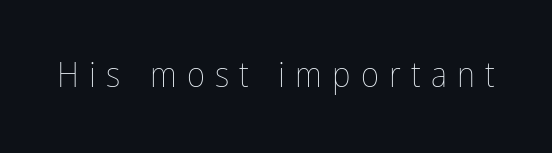
Loose tracking; the words dissolve into strings of separated letters. Characters remain perfectly vertical along every line. Here the designer chose a conventional face with non-uniform glyph widths. No chunkiness to these letters — they're not bold. Check under the words: just untouched page.
